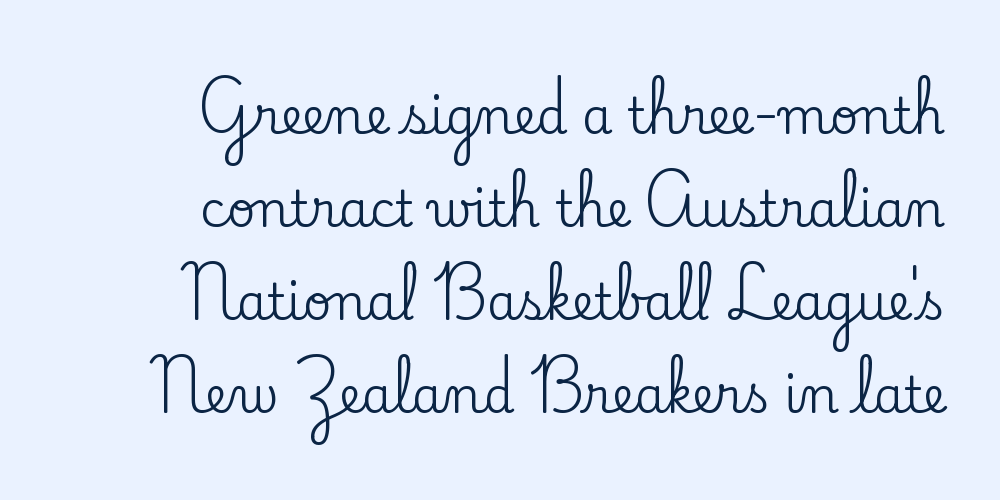
{"serif": "yes", "italic": "no", "width": "normal", "stroke_contrast": "low", "x_height": "small", "monospaced": "no", "underline": "no", "align": "right", "line_spacing": "loose", "line_spacing_ratio": 1.9, "letter_spacing": "normal", "letter_spacing_em": 0.0, "glyph_px": 49}
